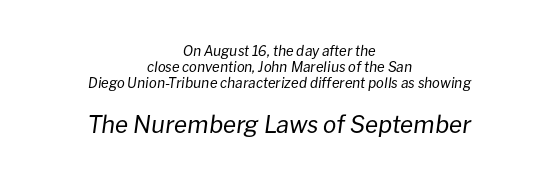
{"italic": "yes", "lean": "right", "slant_degrees": 8, "bold": "no", "underline": "no", "align": "center", "line_spacing": "tight", "line_spacing_ratio": 1.14, "letter_spacing": "normal", "letter_spacing_em": 0.0, "larger_block": "second", "size_ratio": 1.71, "glyph_px": 24}
